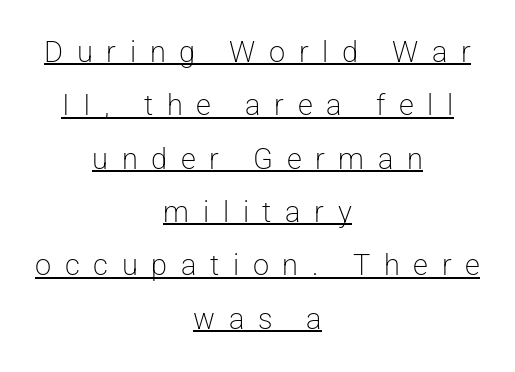
{"serif": "no", "italic": "no", "bold": "no", "weight": "light", "width": "normal", "stroke_contrast": "low", "x_height": "medium", "monospaced": "no", "underline": "yes", "align": "center", "line_spacing_ratio": 1.84, "letter_spacing": "wide", "letter_spacing_em": 0.47, "glyph_px": 29}
